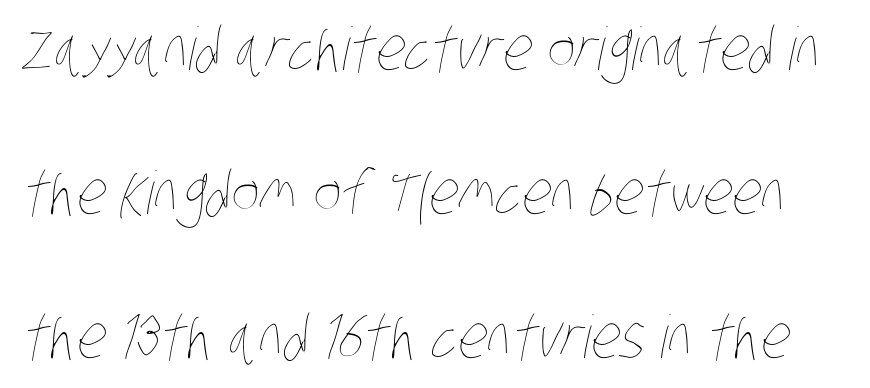
Q: Is the text bold? A: No.
Q: Is the text underlined? A: No.
Q: Is the spacing between letters normal or unusually wide? A: Normal.
Q: Is the spacing between lines tight, normal or loose? A: Loose.
Q: Width (condensed, normal, or wide)? A: Condensed.
Q: Stroke contrast? A: Low.
Q: x-height? A: Large.
Q: Monospaced? A: No.
